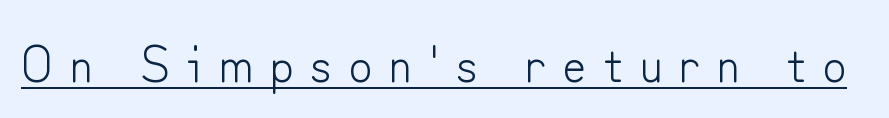
Q: Is the text bold? A: No.
Q: Is the text italic (slanted)? A: No, it is upright.
Q: Is the typeface a serif or a sans-serif typeface? A: Sans-serif.
Q: Is the text underlined? A: Yes.
Q: Is the spacing between letters normal or unusually wide? A: Unusually wide.
Q: Width (condensed, normal, or wide)? A: Normal.
Q: Stroke contrast? A: Low.
Q: x-height? A: Small.
Q: Monospaced? A: No.
